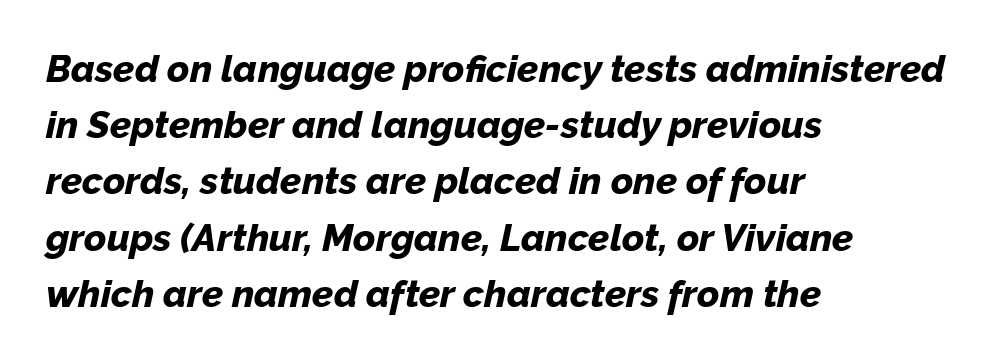
Q: Is the text bold? A: Yes.
Q: Is the text italic (slanted)? A: Yes, it leans right by about 12 degrees.
Q: Is the text underlined? A: No.
Q: How is the paragraph aligned? A: Left-aligned.
Q: Is the spacing between letters normal or unusually wide? A: Normal.
Q: Is the spacing between lines tight, normal or loose? A: Normal.
Q: Width (condensed, normal, or wide)? A: Normal.
Q: Stroke contrast? A: Low.
Q: x-height? A: Medium.
Q: Monospaced? A: No.
